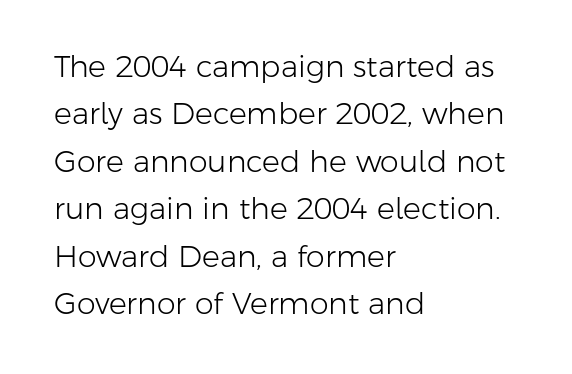
Ordinary non-slanted type is in use. Horizontal alignment here is leftward, the default for most running prose. Vertical spacing — default. Stems here are at most as thick as an everyday book face. The letters sit at their default tracking, neither squeezed nor spread. The designer went with a sans here, leaving each stem footless.
